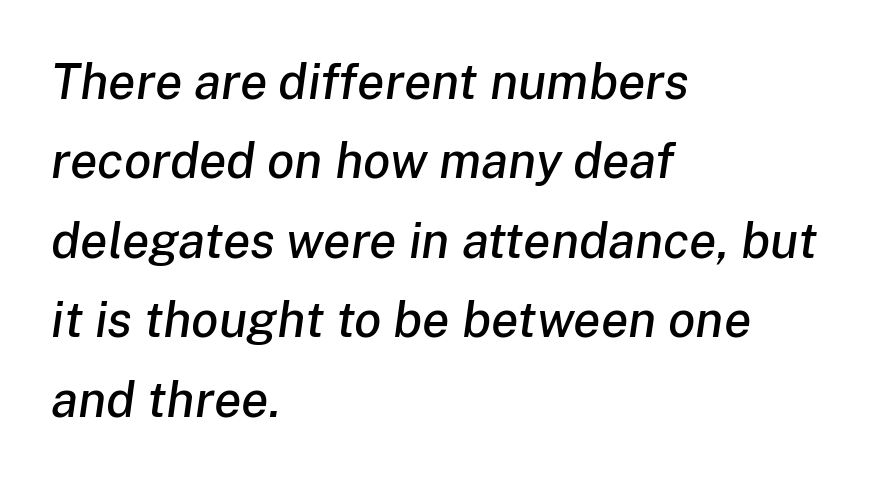
{"italic": "yes", "lean": "right", "slant_degrees": 8, "width": "normal", "stroke_contrast": "low", "x_height": "medium", "monospaced": "no", "underline": "no", "align": "left", "line_spacing": "normal", "line_spacing_ratio": 1.59, "letter_spacing": "normal", "letter_spacing_em": 0.0, "glyph_px": 50}
